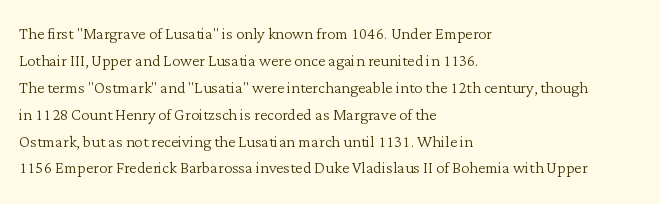
The image shows 21 px text type, upright; set left-aligned, normal line spacing (1.28x), normal letter spacing, not underlined.
